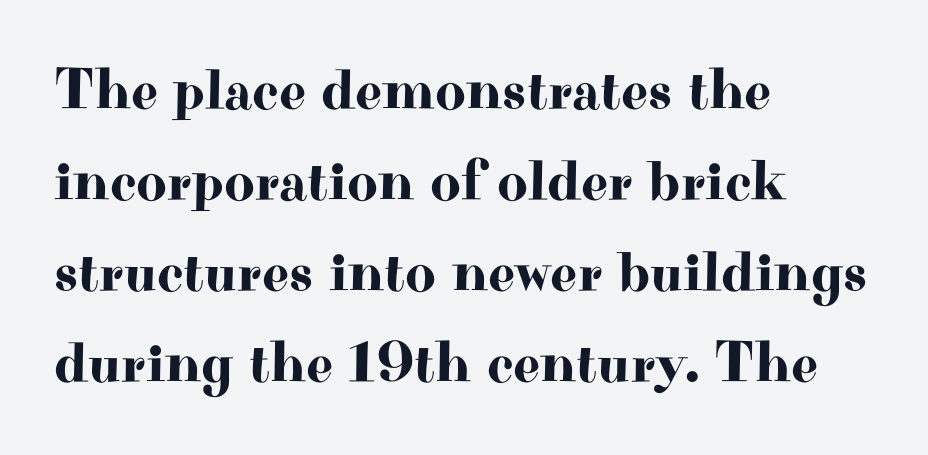
The image shows 59 px wide serif type, upright; set left-aligned, normal line spacing (1.54x), normal letter spacing, not underlined; high stroke contrast and a small x-height.
